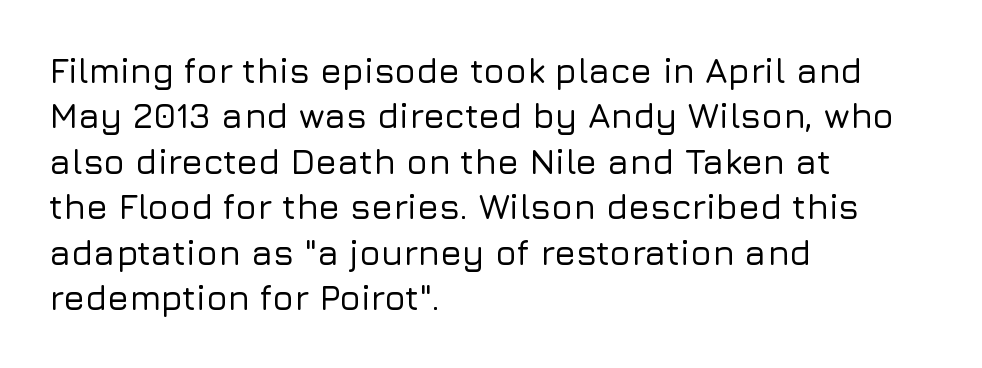
The image shows 35 px sans-serif type, upright; set left-aligned, normal line spacing (1.3x), normal letter spacing, not underlined; low stroke contrast and a medium x-height.
